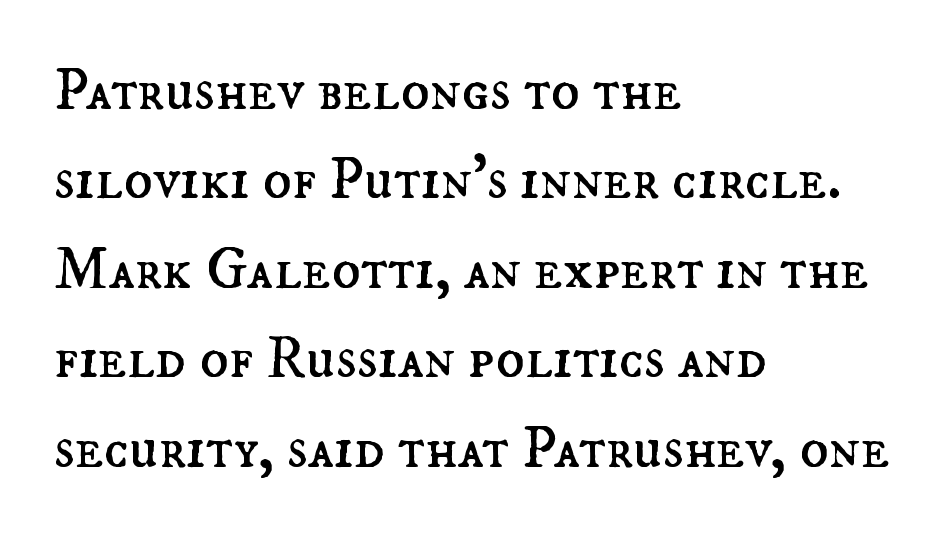
The image shows 60 px regular-weight type, upright; set left-aligned, normal line spacing (1.49x), normal letter spacing, not underlined; medium stroke contrast and a small x-height.
